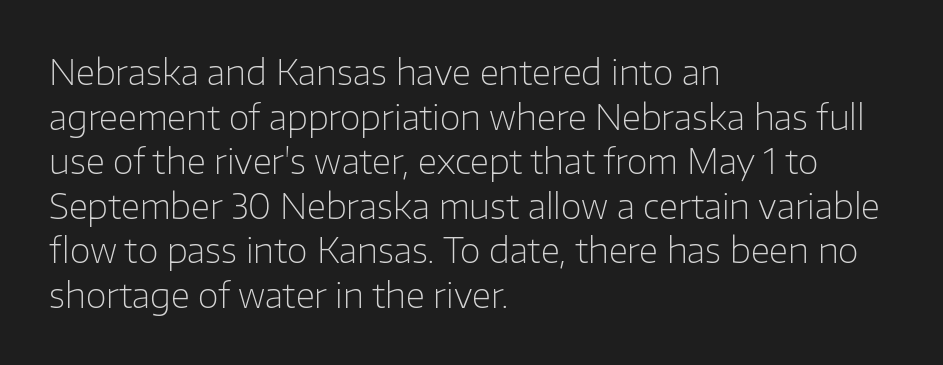
{"serif": "no", "italic": "no", "bold": "no", "weight": "light", "width": "normal", "stroke_contrast": "low", "x_height": "medium", "monospaced": "no", "underline": "no", "align": "left", "line_spacing": "normal", "line_spacing_ratio": 1.31, "letter_spacing": "normal", "letter_spacing_em": 0.0, "glyph_px": 34}
